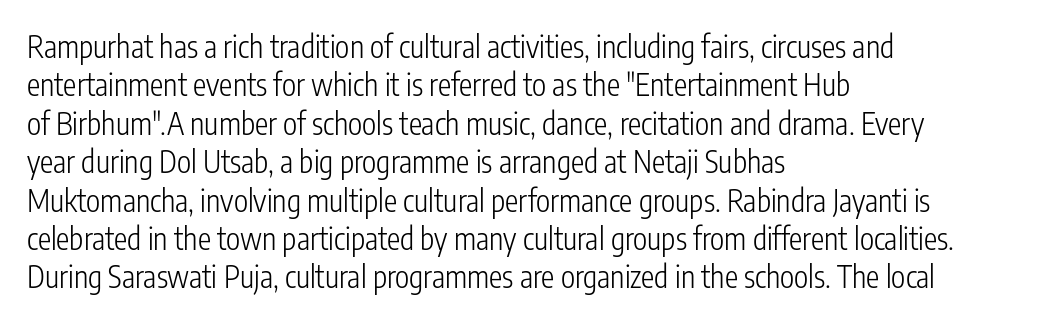
The image shows 30 px light, condensed sans-serif type, upright; set left-aligned, normal line spacing (1.28x), normal letter spacing, not underlined; low stroke contrast and a medium x-height.
